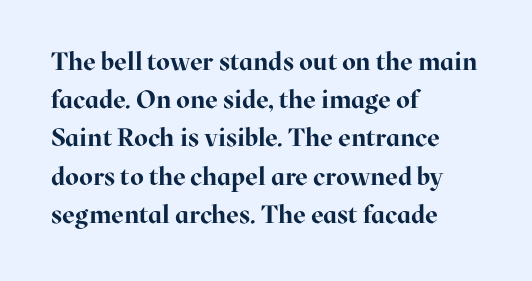
{"italic": "no", "bold": "yes", "underline": "no", "align": "left", "line_spacing": "normal", "line_spacing_ratio": 1.53, "letter_spacing": "normal", "letter_spacing_em": 0.0, "glyph_px": 25}
